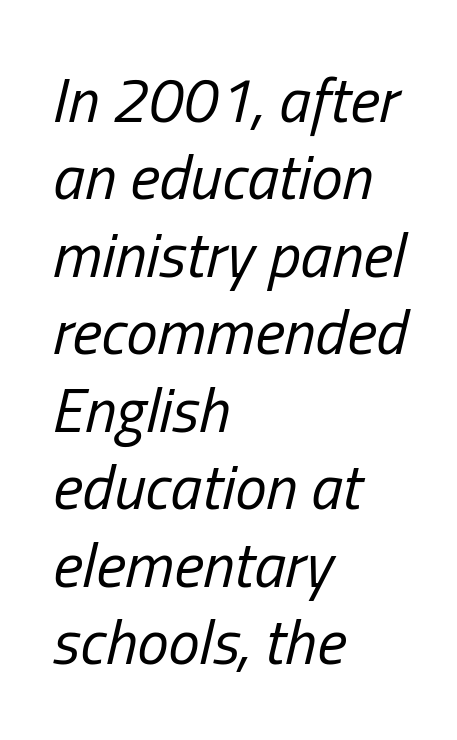
{"italic": "yes", "lean": "right", "slant_degrees": 13, "bold": "no", "weight": "regular", "width": "condensed", "stroke_contrast": "low", "x_height": "medium", "monospaced": "no", "underline": "no", "align": "left", "line_spacing_ratio": 1.23, "letter_spacing": "normal", "letter_spacing_em": 0.0, "glyph_px": 63}
